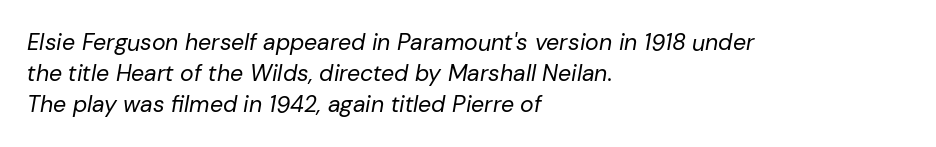
The letters sit at their default tracking, neither squeezed nor spread. The typesetter chose a ragged-right arrangement here. Check under the words: just untouched page. Italic: yes, the glyphs are oblique.
